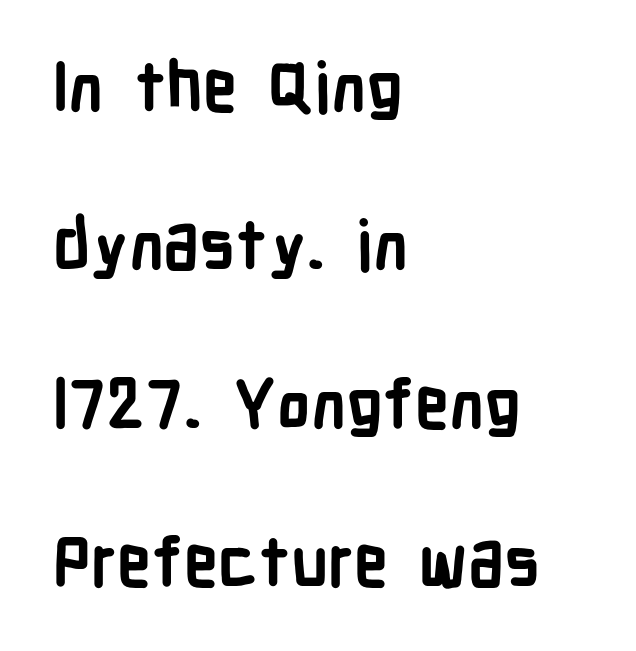
{"serif": "no", "italic": "no", "bold": "yes", "weight": "semibold", "width": "condensed", "stroke_contrast": "low", "x_height": "medium", "monospaced": "no", "underline": "no", "align": "left", "line_spacing": "loose", "line_spacing_ratio": 2.33, "letter_spacing": "normal", "letter_spacing_em": 0.0, "glyph_px": 68}
